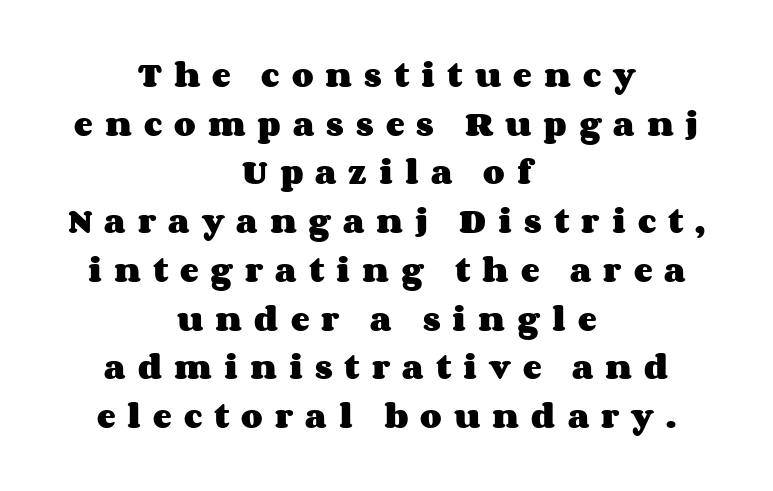
Typographic density is high because the face is bold. A clean baseline with only descenders dipping below it. The face used here is proportionally spaced, like ordinary book or web type. Short and long lines alike share a common midpoint. Inter-character spacing is expanded well beyond the font's built-in metrics. A typesetter would mark this as roman, not italic.
